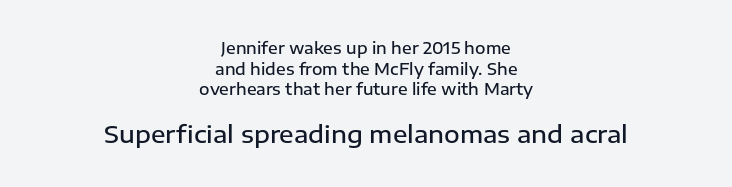
{"italic": "no", "bold": "semi", "underline": "no", "align": "center", "line_spacing": "normal", "line_spacing_ratio": 1.29, "letter_spacing": "normal", "letter_spacing_em": 0.0, "larger_block": "second", "size_ratio": 1.5, "glyph_px": 24}
